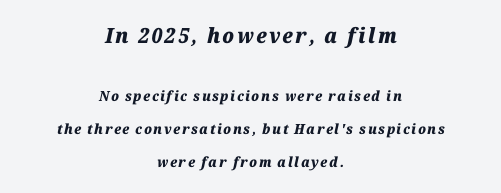
{"italic": "yes", "lean": "right", "slant_degrees": 12, "bold": "yes", "underline": "no", "align": "center", "line_spacing": "loose", "line_spacing_ratio": 2.36, "larger_block": "first", "size_ratio": 1.5, "glyph_px": 21}
